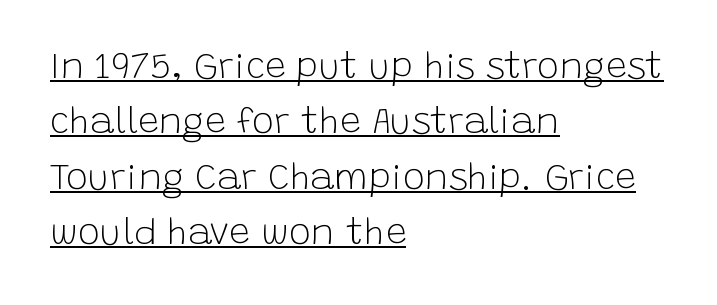
Q: Is the text bold? A: No.
Q: Is the text italic (slanted)? A: No, it is upright.
Q: Is the typeface a serif or a sans-serif typeface? A: Sans-serif.
Q: Is the text underlined? A: Yes.
Q: How is the paragraph aligned? A: Left-aligned.
Q: Is the spacing between letters normal or unusually wide? A: Normal.
Q: Is the spacing between lines tight, normal or loose? A: Normal.
Q: Width (condensed, normal, or wide)? A: Normal.
Q: Stroke contrast? A: Low.
Q: x-height? A: Large.
Q: Monospaced? A: No.
